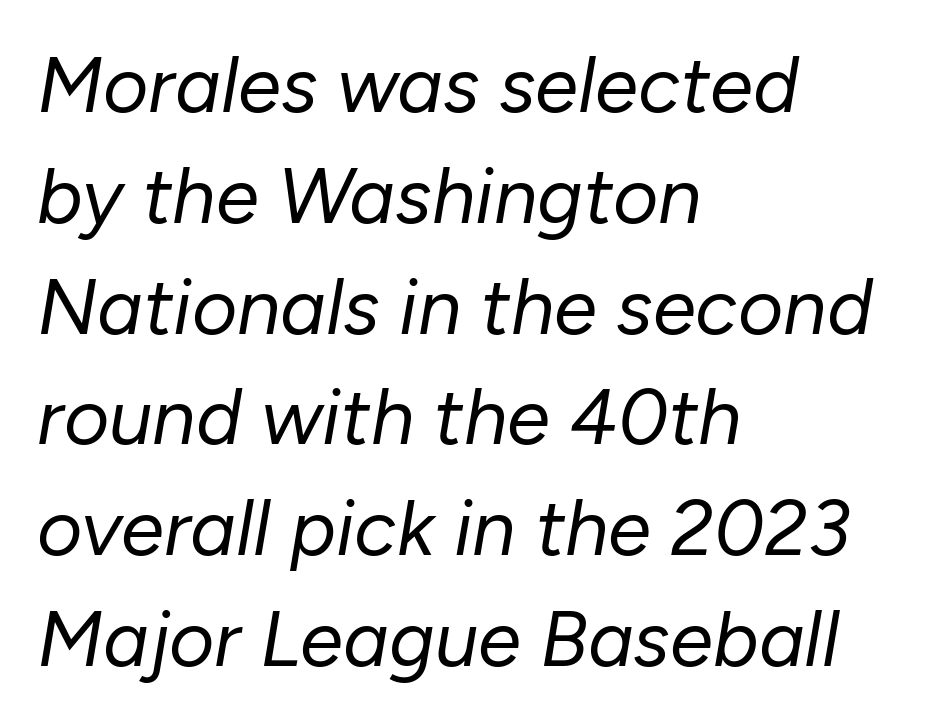
Q: Is the text bold? A: No.
Q: Is the text italic (slanted)? A: Yes, it leans right by about 10 degrees.
Q: Is the text underlined? A: No.
Q: How is the paragraph aligned? A: Left-aligned.
Q: Is the spacing between letters normal or unusually wide? A: Normal.
Q: Is the spacing between lines tight, normal or loose? A: Normal.
Q: Width (condensed, normal, or wide)? A: Normal.
Q: Stroke contrast? A: Low.
Q: x-height? A: Medium.
Q: Monospaced? A: No.
